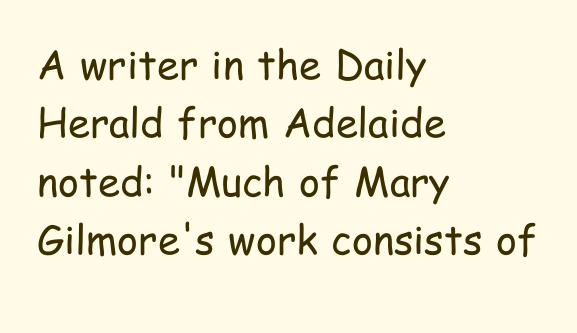
The image shows 40 px regular-weight, condensed sans-serif type, upright; set left-aligned, normal line spacing (1.46x), normal letter spacing, not underlined; low stroke contrast and a medium x-height.
